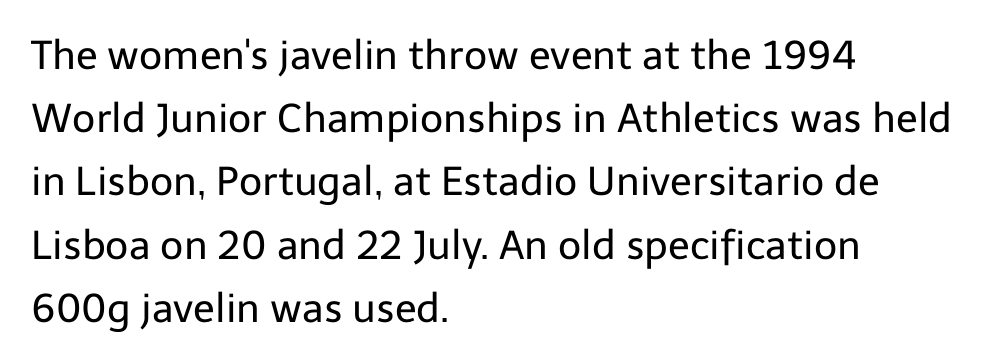
The letters advance in unequal steps, a hallmark of proportional type. Caption: multi-line text, flush left, ragged right. Posture: straight, roman, zero tilt. This block has exactly the height ordinary leading produces. Look at the bottom of the vertical strokes: they stop flat, with no serifs. A bare baseline throughout the passage.
